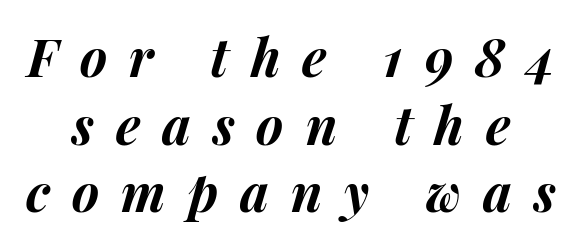
{"italic": "yes", "lean": "right", "slant_degrees": 15, "bold": "yes", "weight": "bold", "width": "normal", "stroke_contrast": "medium", "x_height": "medium", "monospaced": "no", "underline": "no", "line_spacing": "normal", "line_spacing_ratio": 1.3, "letter_spacing": "wide", "letter_spacing_em": 0.42, "glyph_px": 52}
